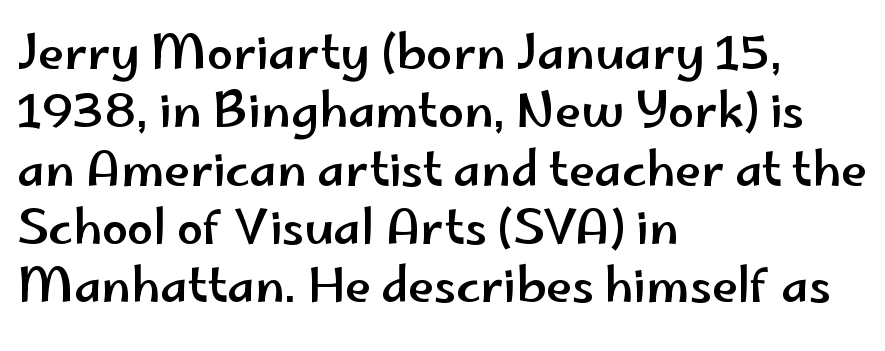
Q: Is the text italic (slanted)? A: No, it is upright.
Q: Is the typeface a serif or a sans-serif typeface? A: Sans-serif.
Q: Is the text underlined? A: No.
Q: How is the paragraph aligned? A: Left-aligned.
Q: Is the spacing between letters normal or unusually wide? A: Normal.
Q: Width (condensed, normal, or wide)? A: Wide.
Q: Stroke contrast? A: Low.
Q: x-height? A: Small.
Q: Monospaced? A: No.
